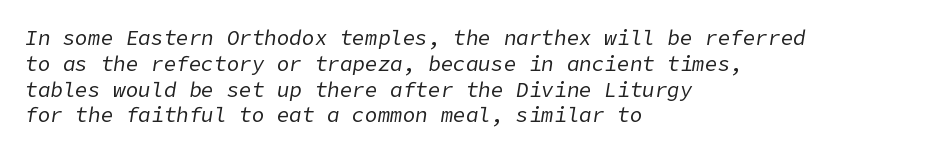
Q: Is the text bold? A: No.
Q: Is the text italic (slanted)? A: Yes, it leans right by about 9 degrees.
Q: Is the text underlined? A: No.
Q: How is the paragraph aligned? A: Left-aligned.
Q: Is the spacing between letters normal or unusually wide? A: Normal.
